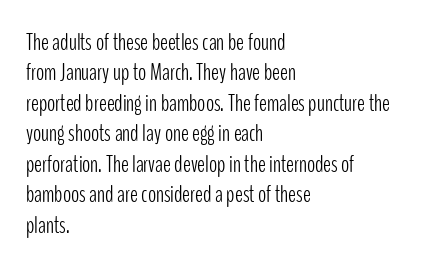
The type sits square on the baseline with zero lean. Only glyphs here, with clear space below each row. This sample is left-justified, so line endings fall wherever the words run out. Nothing unusual about the tracking: characters are spaced as the font intends. No extra ink here — the face is not bold.
